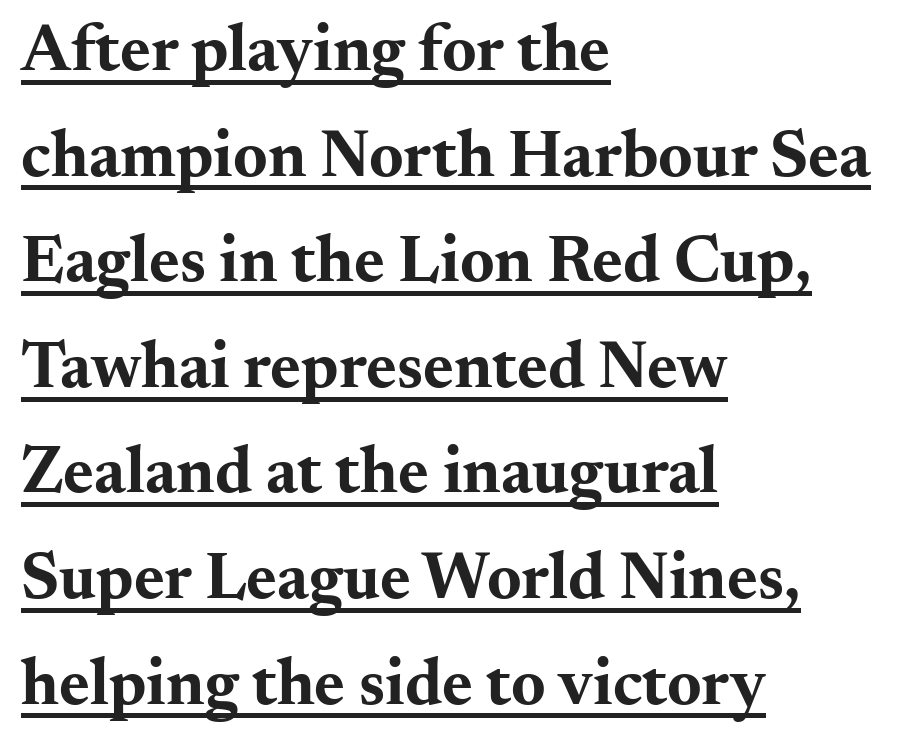
The sample has been set heavy, in full bold. The passage shown is typed in a proportional face where columns would drift. A continuous stroke trails under the words, as in a hyperlink. The letters stand upright; this is a roman face.
